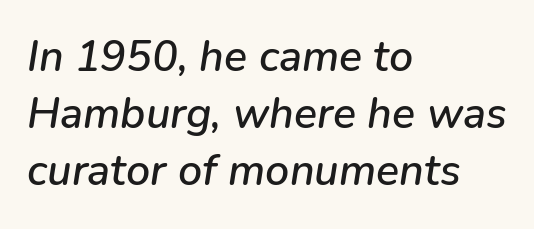
The gaps between neighbouring characters are ordinary and unremarkable. You could not count columns in this text — the font is proportionally spaced. Anything drawn beneath the words? Only blank space. Reading down the column, the eye jumps a familiar distance to each next line.
